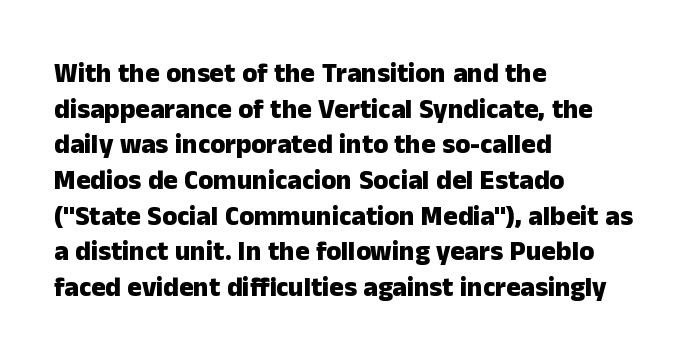
A typesetter would call this leading conventional body-copy spacing. Standard letterfit; no display-style spreading of the glyphs. The axis of the letterforms is exactly vertical. Typeset ragged right — the left edge is the straight one. Clear beneath every line of the passage. Each glyph is drawn with heavy, bold strokes.
